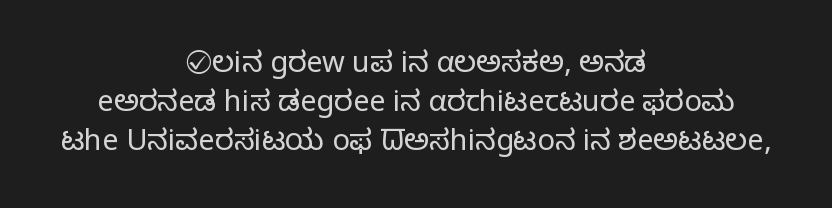
Q: Is the text bold? A: No.
Q: Is the text italic (slanted)? A: No, it is upright.
Q: Is the typeface a serif or a sans-serif typeface? A: Sans-serif.
Q: Is the text underlined? A: No.
Q: How is the paragraph aligned? A: Centered.
Q: Is the spacing between letters normal or unusually wide? A: Normal.
Q: Is the spacing between lines tight, normal or loose? A: Normal.
Q: Width (condensed, normal, or wide)? A: Normal.
Q: Stroke contrast? A: Low.
Q: x-height? A: Medium.
Q: Monospaced? A: No.
